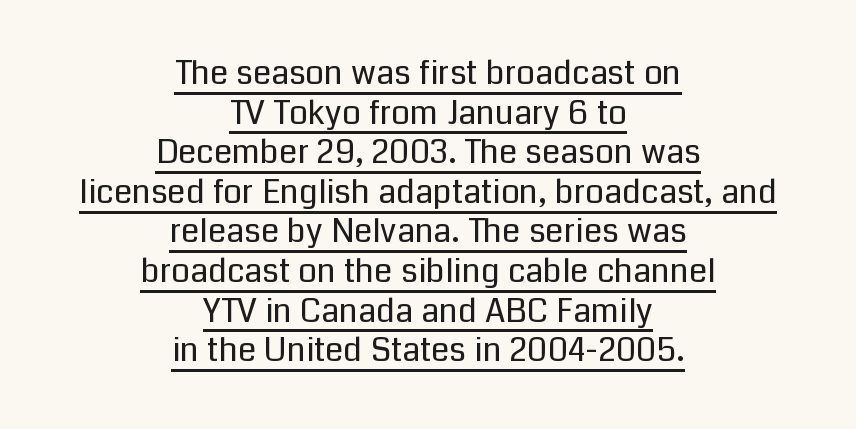
{"serif": "no", "italic": "no", "bold": "no", "weight": "regular", "width": "normal", "stroke_contrast": "low", "x_height": "medium", "monospaced": "no", "underline": "yes", "align": "center", "line_spacing_ratio": 1.2, "letter_spacing": "normal", "letter_spacing_em": 0.0, "glyph_px": 33}
